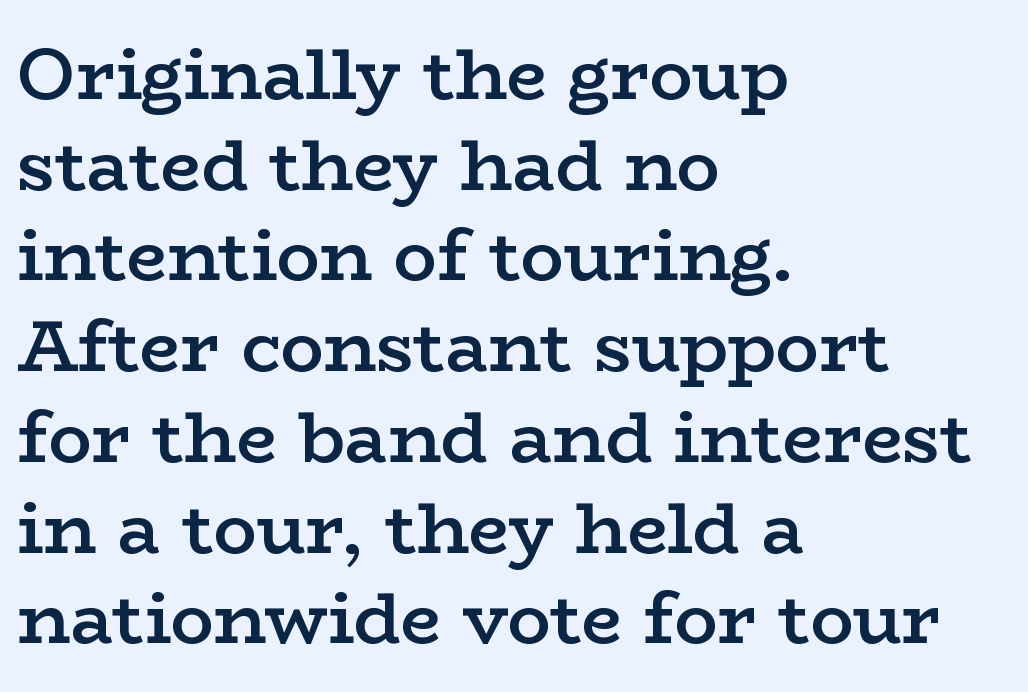
The image shows 72 px semibold, wide serif type, upright; set left-aligned, normal line spacing (1.26x), normal letter spacing, not underlined; low stroke contrast and a medium x-height.
